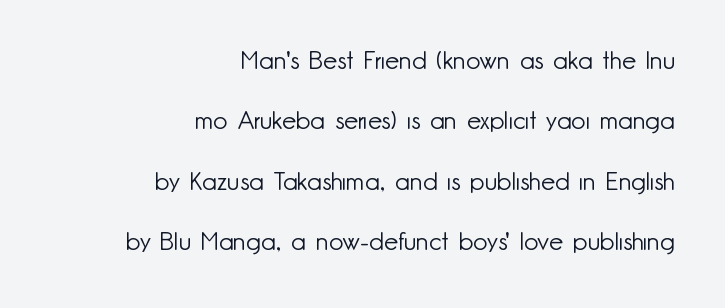
The image shows 25 px text type, upright; set right-aligned, loose line spacing (2.42x), normal letter spacing, not underlined.
